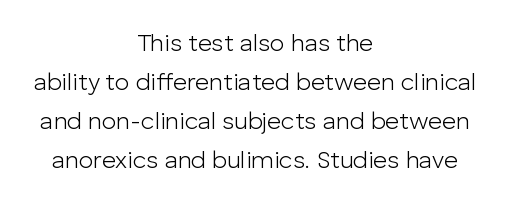
Q: Is the text bold? A: No.
Q: Is the text italic (slanted)? A: No, it is upright.
Q: Is the text underlined? A: No.
Q: How is the paragraph aligned? A: Centered.
Q: Is the spacing between letters normal or unusually wide? A: Normal.
Q: Is the spacing between lines tight, normal or loose? A: Normal.
